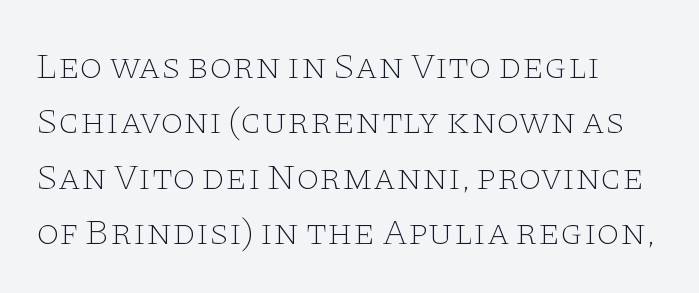
Q: Is the text bold? A: No.
Q: Is the text italic (slanted)? A: No, it is upright.
Q: Is the typeface a serif or a sans-serif typeface? A: Serif.
Q: Is the text underlined? A: No.
Q: Is the spacing between letters normal or unusually wide? A: Normal.
Q: Is the spacing between lines tight, normal or loose? A: Normal.
Q: Width (condensed, normal, or wide)? A: Wide.
Q: Stroke contrast? A: Low.
Q: x-height? A: Large.
Q: Monospaced? A: No.
